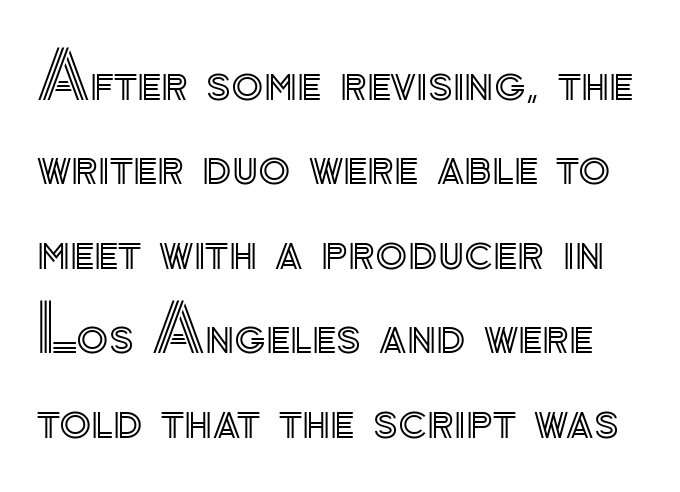
Tracking value appears to be zero — textbook default spacing. The gap between lines stays unmarked. The rendering uses natural spacing where letterforms have individual widths. Style check: upright. Compared with typical paragraphs, the rows here are spaced about the same.
